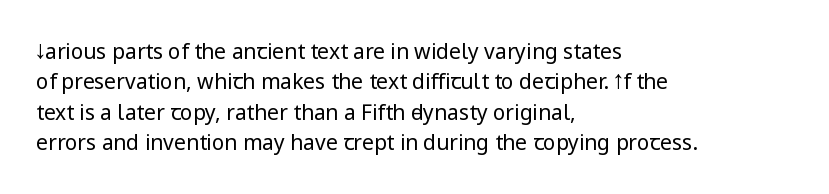
{"italic": "no", "bold": "no", "underline": "no", "align": "left", "line_spacing": "normal", "line_spacing_ratio": 1.45, "letter_spacing": "normal", "letter_spacing_em": 0.0, "glyph_px": 21}
